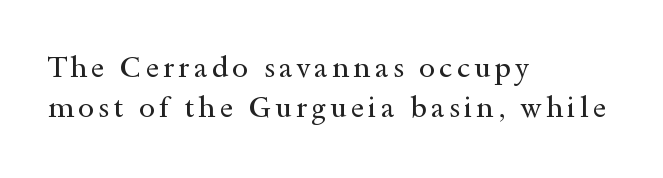
Q: Is the text bold? A: No.
Q: Is the text italic (slanted)? A: No, it is upright.
Q: Is the typeface a serif or a sans-serif typeface? A: Serif.
Q: Is the text underlined? A: No.
Q: How is the paragraph aligned? A: Left-aligned.
Q: Is the spacing between lines tight, normal or loose? A: Normal.
Q: Width (condensed, normal, or wide)? A: Wide.
Q: x-height? A: Small.
Q: Monospaced? A: No.
